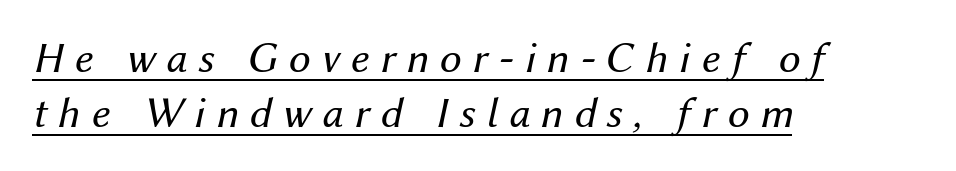
{"italic": "yes", "lean": "right", "slant_degrees": 12, "bold": "no", "weight": "regular", "width": "normal", "stroke_contrast": "medium", "x_height": "medium", "monospaced": "no", "underline": "yes", "align": "left", "line_spacing": "normal", "line_spacing_ratio": 1.26, "letter_spacing": "wide", "letter_spacing_em": 0.25, "glyph_px": 44}
